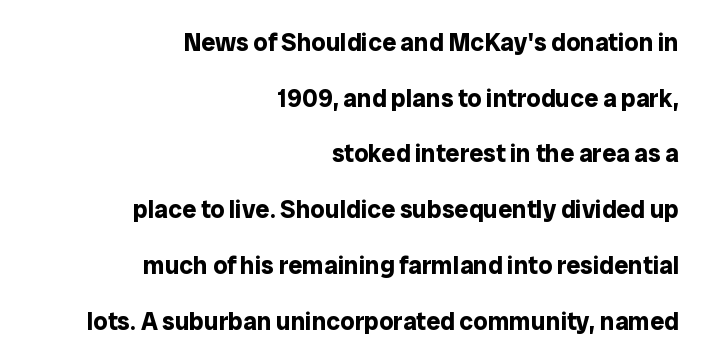
{"italic": "no", "bold": "yes", "underline": "no", "align": "right", "line_spacing": "loose", "line_spacing_ratio": 2.23, "letter_spacing": "normal", "letter_spacing_em": 0.0, "glyph_px": 25}
